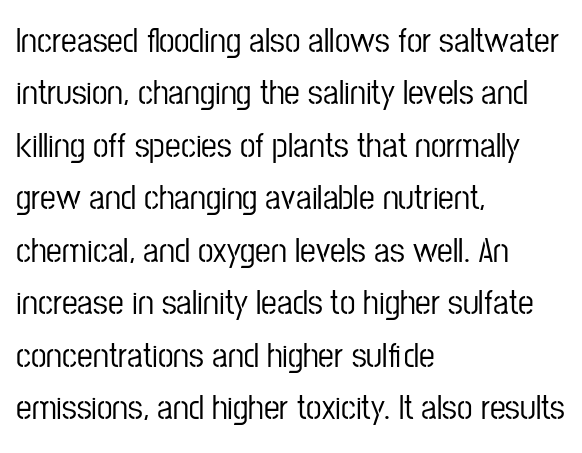
Q: Is the text italic (slanted)? A: No, it is upright.
Q: Is the typeface a serif or a sans-serif typeface? A: Sans-serif.
Q: Is the text underlined? A: No.
Q: How is the paragraph aligned? A: Left-aligned.
Q: Is the spacing between letters normal or unusually wide? A: Normal.
Q: Is the spacing between lines tight, normal or loose? A: Normal.
Q: Width (condensed, normal, or wide)? A: Condensed.
Q: Stroke contrast? A: Low.
Q: x-height? A: Medium.
Q: Monospaced? A: No.
